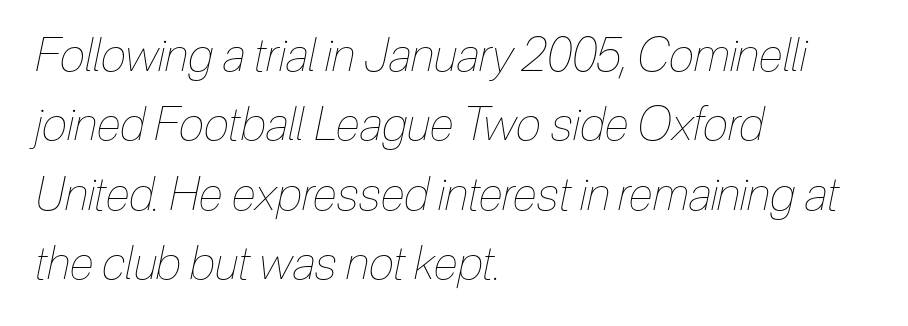
The image shows 46 px thin, condensed type, italic (leaning right); set left-aligned, normal line spacing (1.51x), normal letter spacing, not underlined; low stroke contrast and a medium x-height.
